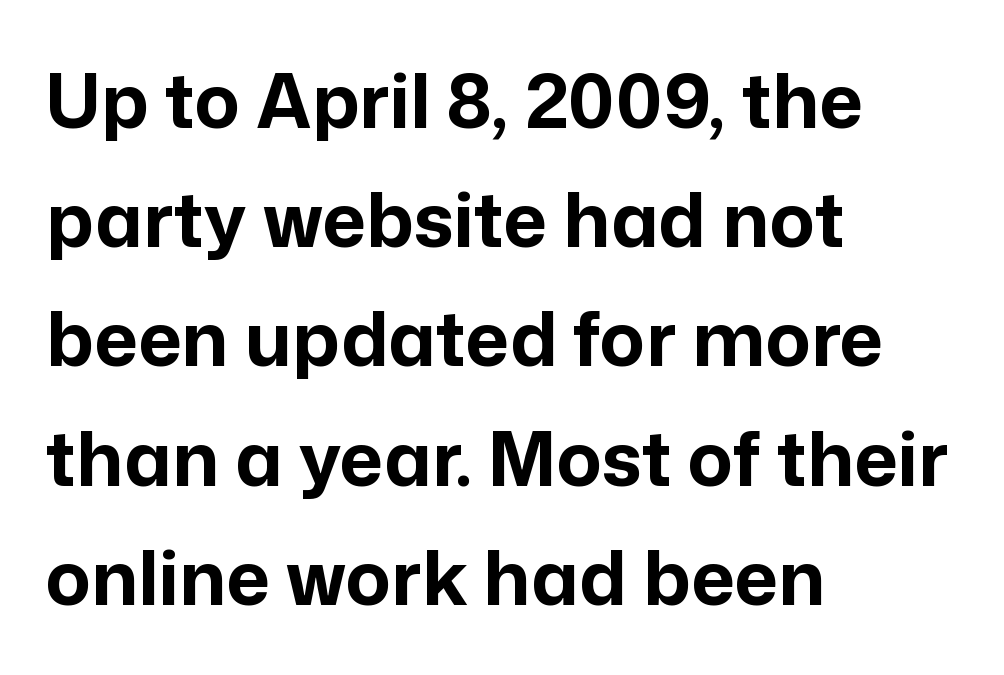
{"serif": "no", "italic": "no", "bold": "yes", "weight": "bold", "width": "normal", "stroke_contrast": "low", "x_height": "medium", "monospaced": "no", "underline": "no", "align": "left", "line_spacing": "normal", "line_spacing_ratio": 1.59, "letter_spacing": "normal", "letter_spacing_em": 0.0, "glyph_px": 75}
